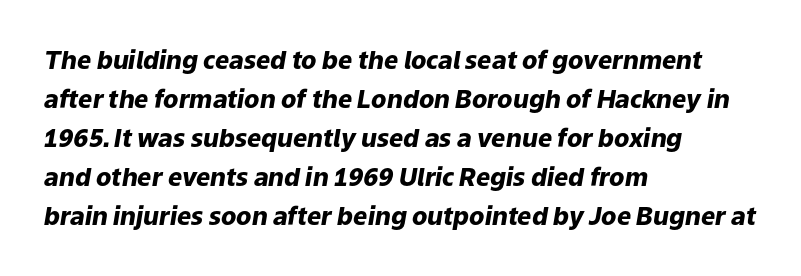
The image shows 25 px bold type, italic (leaning right); set left-aligned, normal line spacing (1.56x), normal letter spacing, not underlined.
